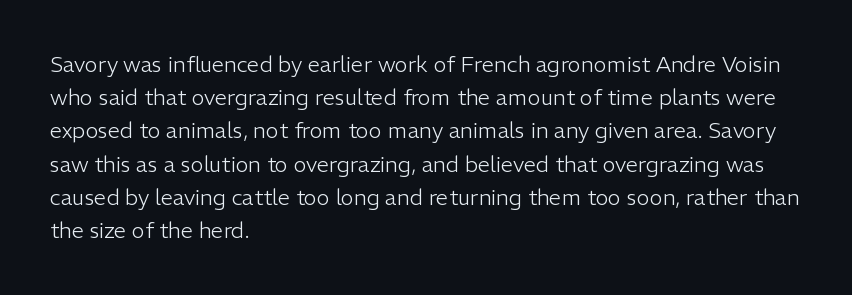
{"italic": "no", "bold": "no", "underline": "no", "align": "left", "line_spacing": "normal", "line_spacing_ratio": 1.51, "letter_spacing": "normal", "letter_spacing_em": 0.0, "glyph_px": 22}
